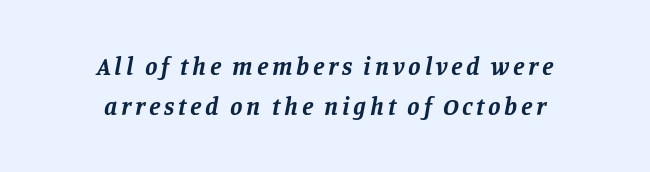
The image shows 25 px bold type, italic (leaning right); set centered, normal line spacing (1.62x), not underlined.
